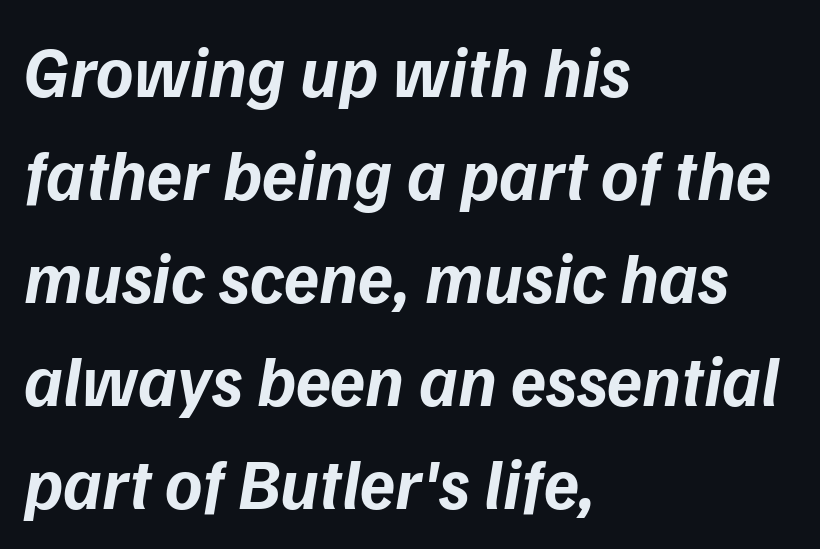
{"italic": "yes", "lean": "right", "slant_degrees": 9, "bold": "yes", "weight": "bold", "width": "normal", "stroke_contrast": "low", "x_height": "medium", "monospaced": "no", "underline": "no", "align": "left", "line_spacing": "normal", "line_spacing_ratio": 1.45, "letter_spacing": "normal", "letter_spacing_em": 0.0, "glyph_px": 71}
